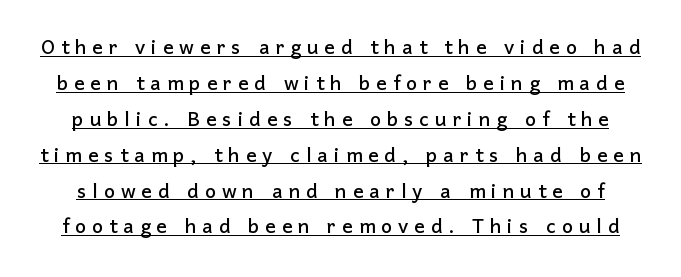
{"italic": "no", "underline": "yes", "line_spacing": "normal", "line_spacing_ratio": 1.38, "letter_spacing": "wide", "letter_spacing_em": 0.23, "glyph_px": 26}
